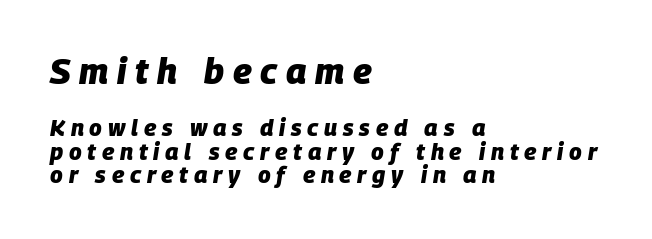
A typesetter would call this proportional, since set widths differ per character. The sample has been set heavy, in full bold. There is plenty of visible air inserted between adjacent glyphs. Just letters on the line, the space beneath them empty.
